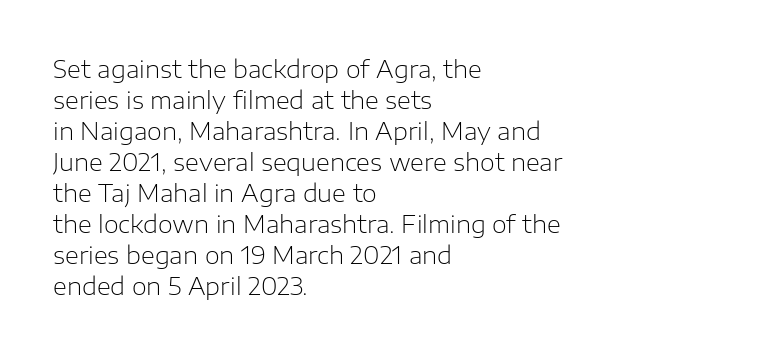
These lines keep a tight, regular rhythm from letter to letter. Notice how descenders clear the ascenders below comfortably — that's standard leading. These lines were composed using upright roman letters. One-word summary of the alignment: left. Nobody drew a line under any word here. The typesetting does not lean heavy: it is not bold.
